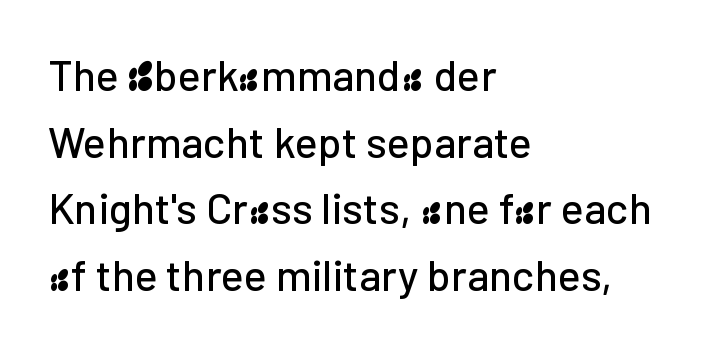
Q: Is the text italic (slanted)? A: No, it is upright.
Q: Is the typeface a serif or a sans-serif typeface? A: Sans-serif.
Q: Is the text underlined? A: No.
Q: How is the paragraph aligned? A: Left-aligned.
Q: Is the spacing between letters normal or unusually wide? A: Normal.
Q: Is the spacing between lines tight, normal or loose? A: Normal.
Q: Width (condensed, normal, or wide)? A: Normal.
Q: Stroke contrast? A: Low.
Q: x-height? A: Medium.
Q: Monospaced? A: No.
